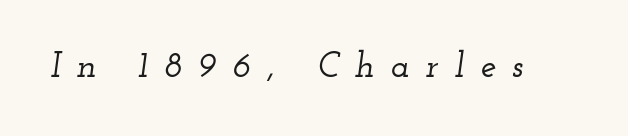
Just letters on the line, the space beneath them empty. Letterform terminals end in serifs throughout the passage. The rendering uses natural spacing where letterforms have individual widths. The horizontal fit of the characters is loose and conspicuously gappy. Tall strokes in this sample are angled rather than plumb.
